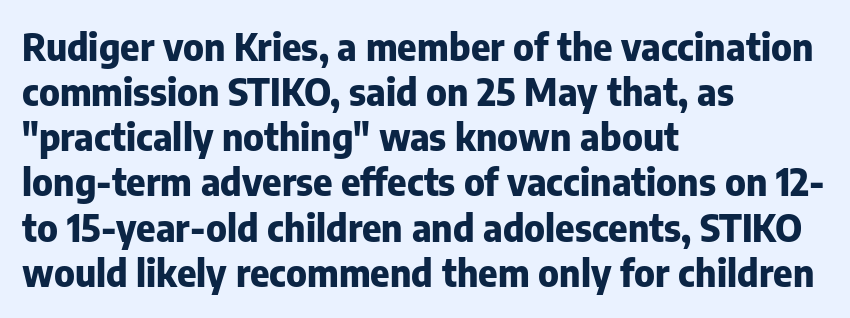
{"serif": "no", "italic": "no", "bold": "yes", "weight": "heavy", "width": "normal", "stroke_contrast": "low", "x_height": "medium", "monospaced": "no", "underline": "no", "align": "left", "line_spacing_ratio": 1.22, "letter_spacing": "normal", "letter_spacing_em": 0.0, "glyph_px": 37}
